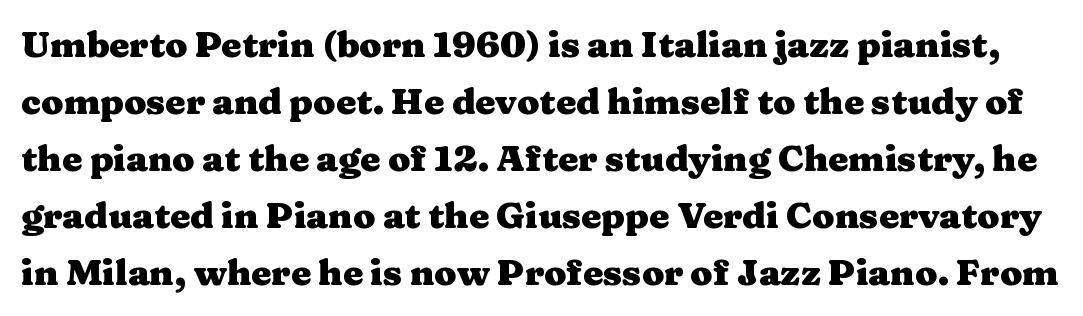
Honestly, the letter spacing is just normal — you wouldn't notice it. Do the characters align in a grid? No, the font is proportional. The font is running at its bold setting. Check the space under the baseline: it is left empty. The lines sit at an ordinary, default distance from one another.
